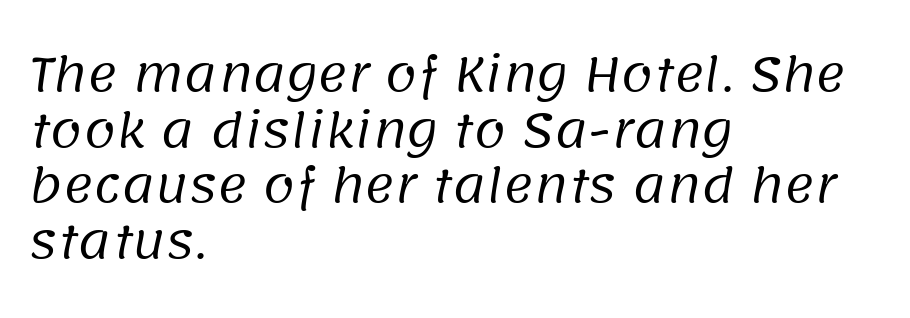
Character widths vary here, with narrow letters taking less room than wide ones. Notice how the passage keeps a crisp vertical edge on the left only. The type family on display is of the sans-serif kind. The letters sit at their default tracking, neither squeezed nor spread. The words here are not underlined.
